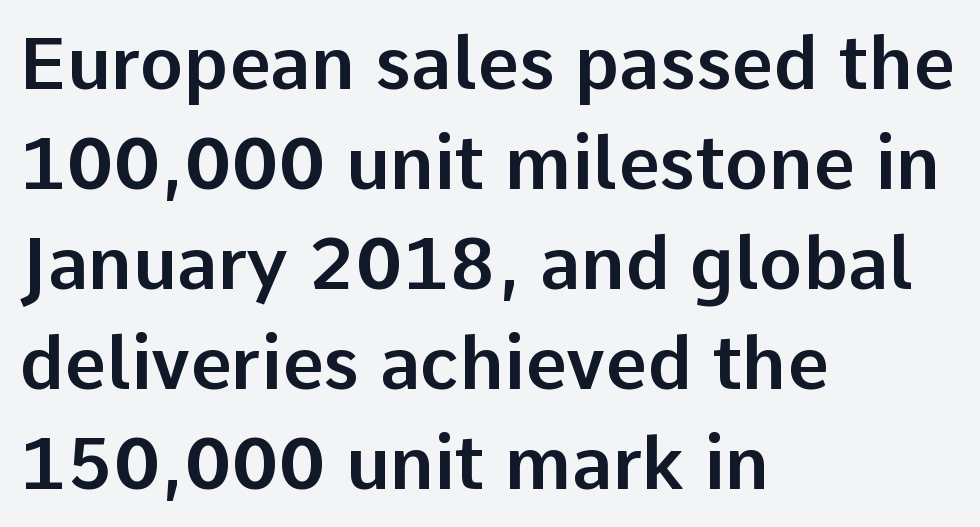
The image shows 73 px sans-serif type, upright; set left-aligned, normal line spacing (1.37x), normal letter spacing, not underlined; low stroke contrast and a medium x-height.
